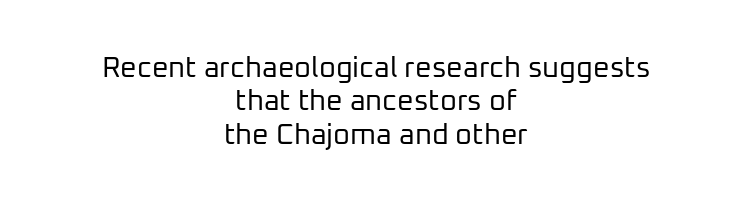
The image shows 29 px regular-weight sans-serif type, upright; set centered, tight line spacing (1.15x), normal letter spacing, not underlined; low stroke contrast and a medium x-height.
